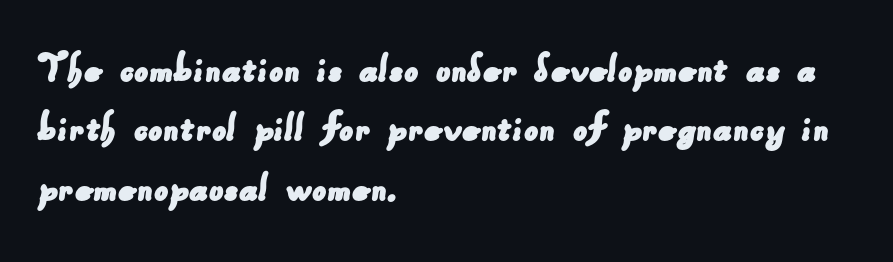
A typesetter would call this proportional, since set widths differ per character. A bare baseline throughout the passage. All the whitespace from short lines collects on the right. The text was rendered using a sans face with plain stroke endings. Each new line begins a customary step beneath the previous one. The letters sit at their default tracking, neither squeezed nor spread.
